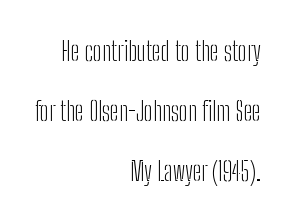
The image shows 26 px text type, upright; set right-aligned, loose line spacing (2.31x), normal letter spacing, not underlined.
